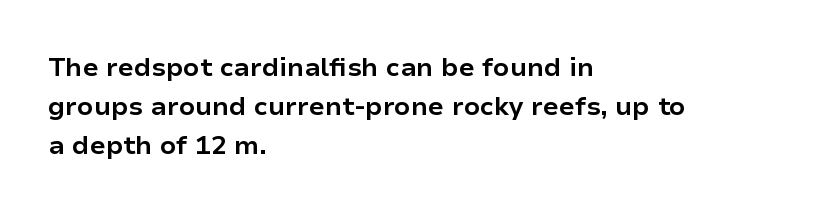
The image shows 26 px bold type, upright; set left-aligned, normal line spacing (1.5x), normal letter spacing, not underlined.
